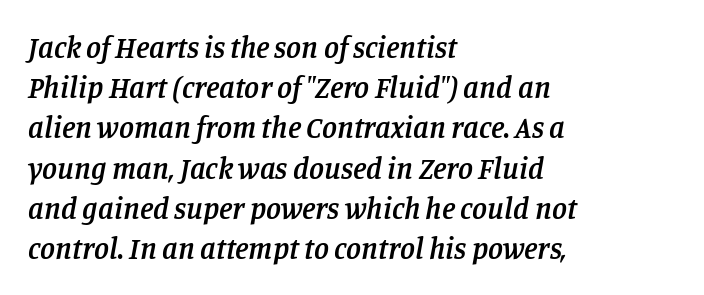
{"serif": "yes", "italic": "yes", "lean": "right", "slant_degrees": 11, "bold": "semi", "weight": "semibold", "width": "normal", "stroke_contrast": "low", "x_height": "large", "monospaced": "no", "underline": "no", "align": "left", "line_spacing": "normal", "line_spacing_ratio": 1.34, "letter_spacing": "normal", "letter_spacing_em": 0.0, "glyph_px": 30}
